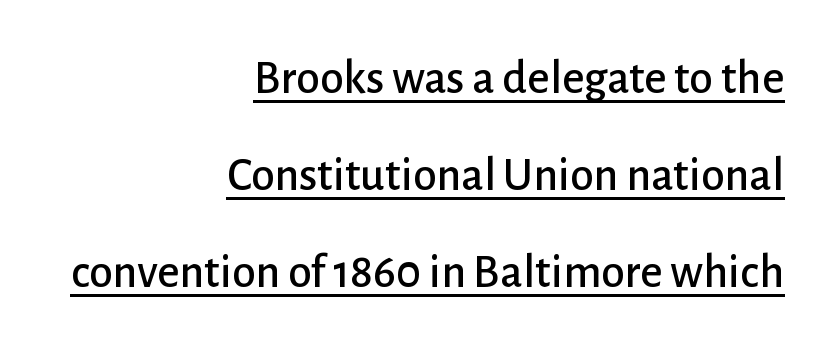
The image shows 48 px sans-serif type, upright; set right-aligned, loose line spacing (2.02x), normal letter spacing, underlined; low stroke contrast and a medium x-height.
